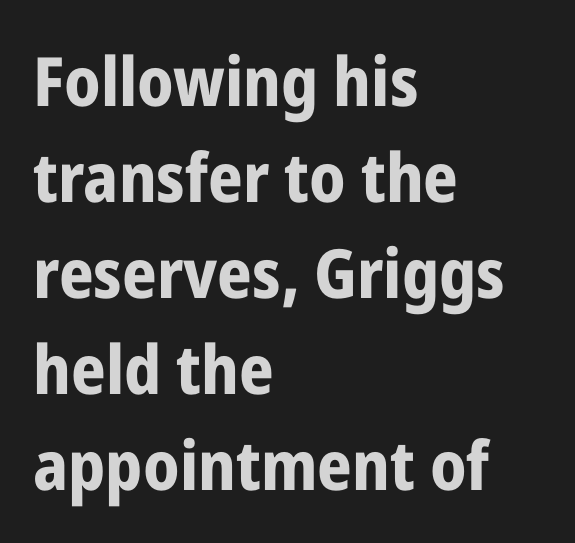
Whoever set this chose a conventional vertical rhythm. Type without underlining. In terms of weight, the rendering is a true, heavy bold. Do the characters align in a grid? No, the font is proportional.
